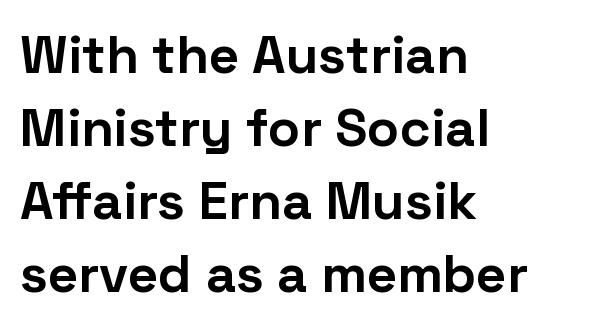
{"serif": "no", "italic": "no", "bold": "yes", "weight": "bold", "width": "normal", "stroke_contrast": "low", "x_height": "medium", "monospaced": "no", "underline": "no", "align": "left", "line_spacing": "normal", "line_spacing_ratio": 1.38, "letter_spacing": "normal", "letter_spacing_em": 0.0, "glyph_px": 53}
